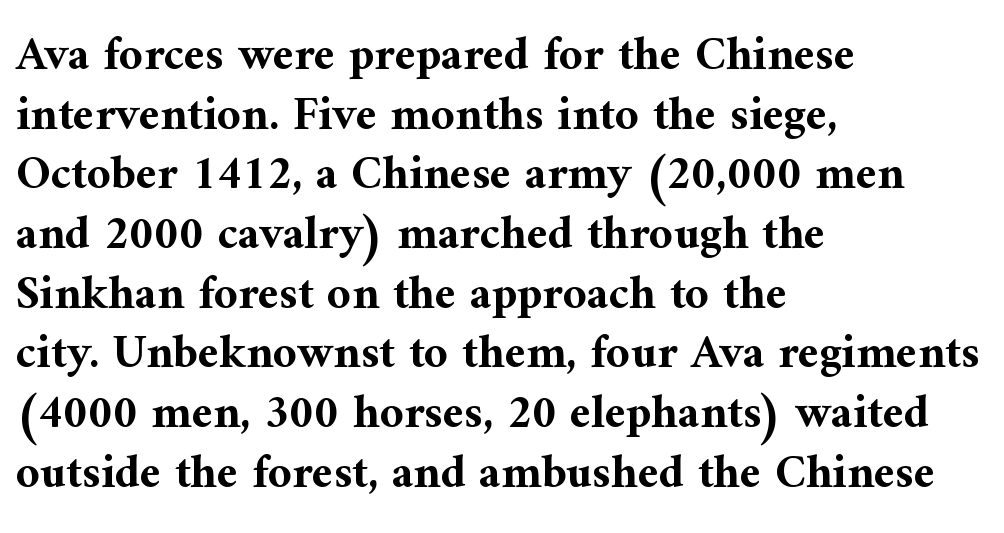
The image shows 47 px bold serif type, upright; set left-aligned, normal line spacing (1.27x), normal letter spacing, not underlined; medium stroke contrast and a medium x-height.
